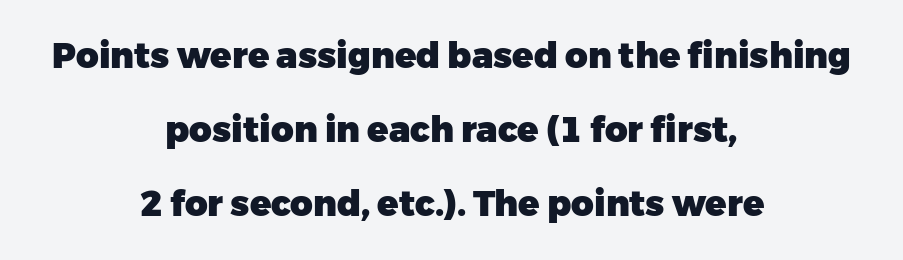
This is roman type, the default non-slanted kind. Nothing unusual about the tracking: characters are spaced as the font intends. The face used here is proportionally spaced, like ordinary book or web type. Reading down the column, the eye jumps a long way to each next line. Horizontally, the lines are justified to the midpoint only.
